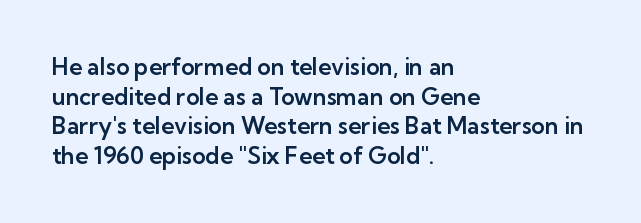
The image shows 23 px text type, upright; set left-aligned, normal line spacing (1.29x), normal letter spacing, not underlined.
